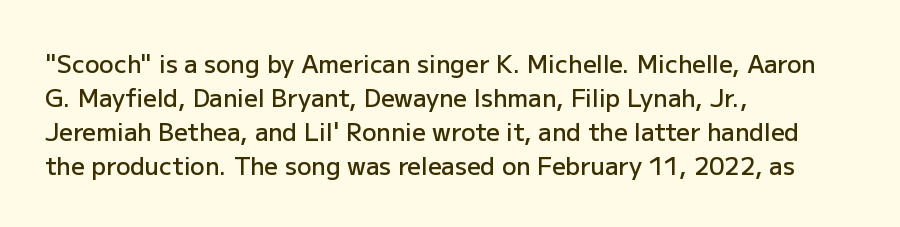
Does the weight exceed regular? Yes, but only to semibold. The glyphs are unaccompanied by any horizontal stroke below them. Line starts are locked; line ends wander. Leading: standard.
